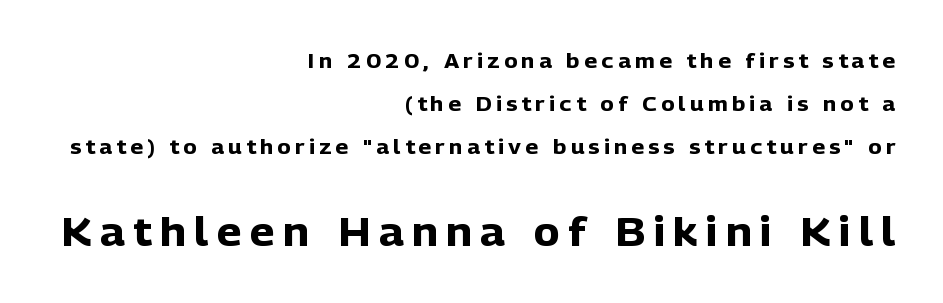
Q: Is the text bold? A: Yes.
Q: Is the text italic (slanted)? A: No, it is upright.
Q: Is the typeface a serif or a sans-serif typeface? A: Sans-serif.
Q: Is the text underlined? A: No.
Q: How is the paragraph aligned? A: Right-aligned.
Q: Is the spacing between letters normal or unusually wide? A: Unusually wide.
Q: Is the spacing between lines tight, normal or loose? A: Loose.
Q: Which block of text is set in a larger size, the first (top) or the second (bottom)? A: The second (bottom) one.
Q: Width (condensed, normal, or wide)? A: Normal.
Q: Stroke contrast? A: Low.
Q: x-height? A: Medium.
Q: Monospaced? A: No.
